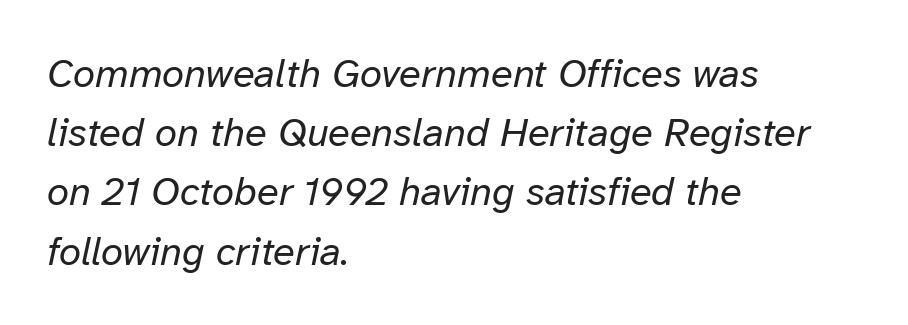
The image shows 40 px regular-weight type, italic (leaning right); set left-aligned, normal line spacing (1.48x), normal letter spacing, not underlined; low stroke contrast and a medium x-height.
